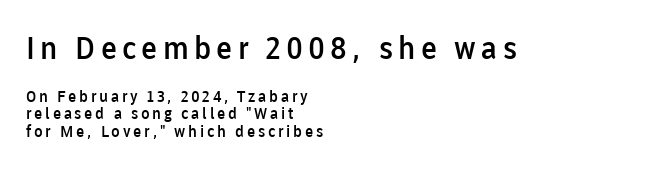
The image shows 31 px semibold sans-serif type, upright; set left-aligned, tight line spacing (1.1x), not underlined; the first (top) block is 1.94x larger; low stroke contrast and a medium x-height.
